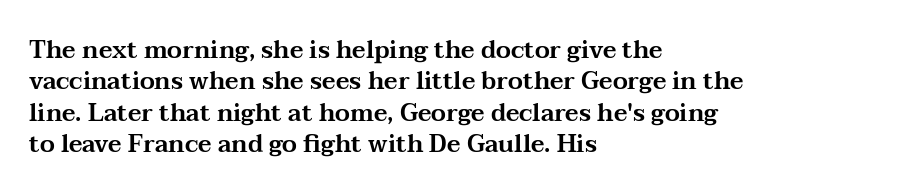
{"italic": "no", "underline": "no", "align": "left", "line_spacing": "normal", "line_spacing_ratio": 1.31, "letter_spacing": "normal", "letter_spacing_em": 0.0, "glyph_px": 24}
